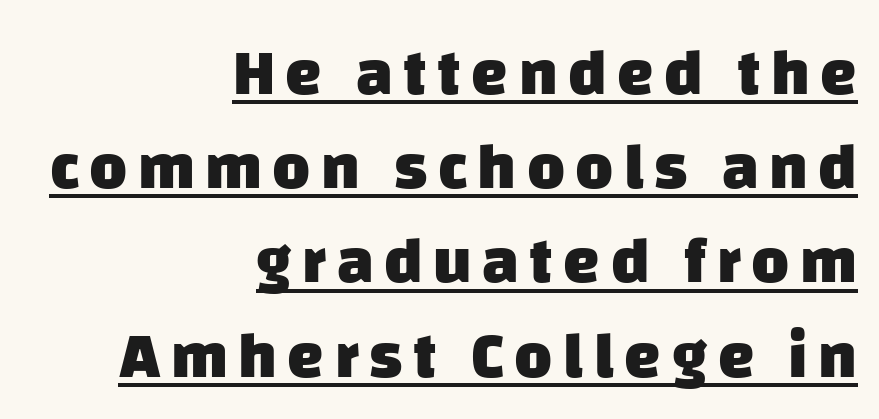
Q: Is the text bold? A: Yes.
Q: Is the typeface a serif or a sans-serif typeface? A: Sans-serif.
Q: Is the text underlined? A: Yes.
Q: How is the paragraph aligned? A: Right-aligned.
Q: Is the spacing between lines tight, normal or loose? A: Normal.
Q: Width (condensed, normal, or wide)? A: Normal.
Q: Stroke contrast? A: Low.
Q: x-height? A: Large.
Q: Monospaced? A: No.
